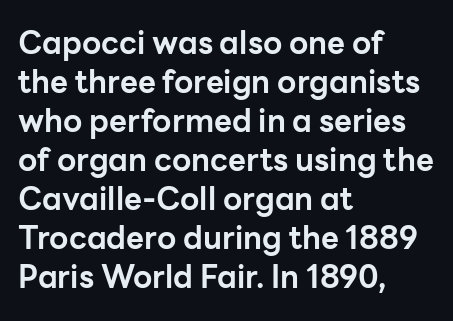
The image shows 31 px bold sans-serif type, upright; set left-aligned, normal line spacing (1.26x), normal letter spacing, not underlined; low stroke contrast and a medium x-height.
